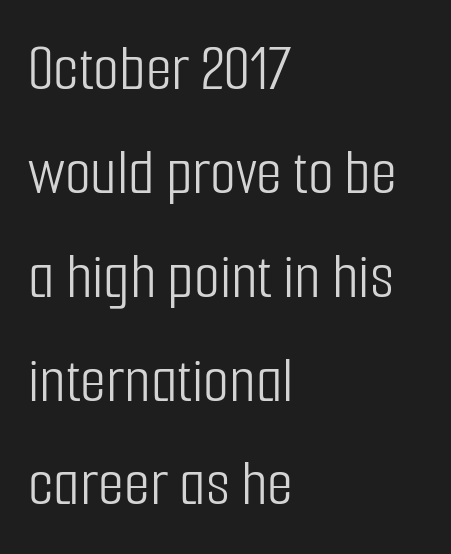
Horizontal alignment here is leftward, the default for most running prose. The passage shown is not underscored anywhere. Does the lettering tilt? It doesn't — this is upright. Proportional: the letters do not fall into vertical columns.
